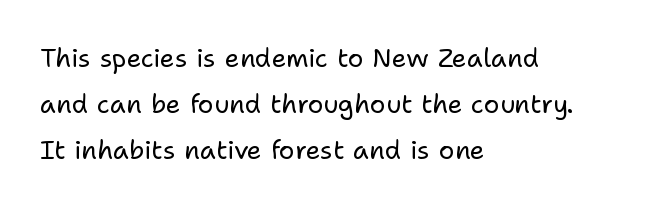
The image shows 26 px text type, upright; set left-aligned, line spacing 1.76x, normal letter spacing, not underlined.
